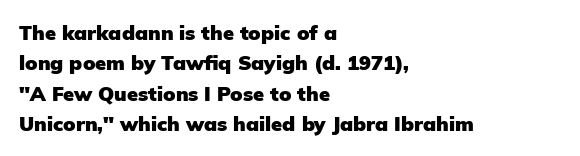
Heavy, bold letterforms. The rendering anchors every line to the left-hand side. The line-height multiplier appears to be the usual default. Style check: upright. There is no visible air inserted between adjacent glyphs. Descenders hang freely into open space.
